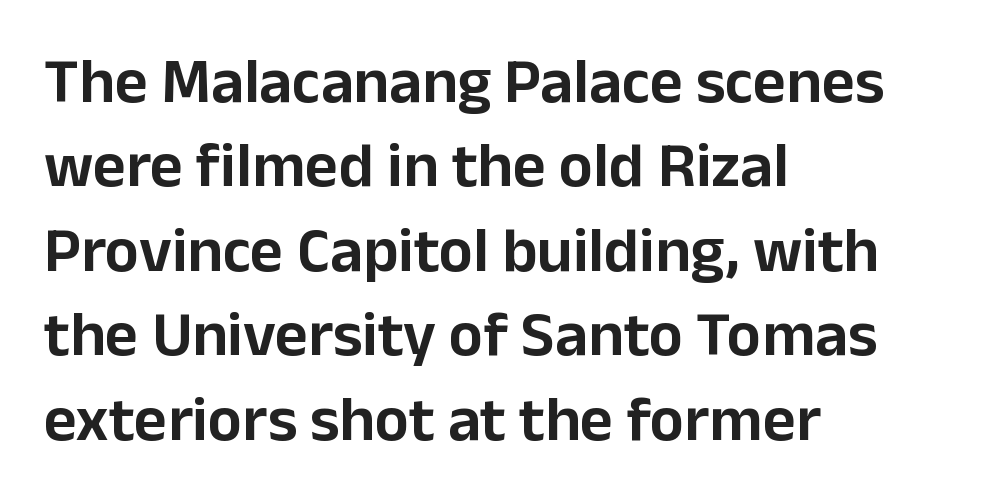
Q: Is the text italic (slanted)? A: No, it is upright.
Q: Is the typeface a serif or a sans-serif typeface? A: Sans-serif.
Q: Is the text underlined? A: No.
Q: How is the paragraph aligned? A: Left-aligned.
Q: Is the spacing between letters normal or unusually wide? A: Normal.
Q: Is the spacing between lines tight, normal or loose? A: Normal.
Q: Width (condensed, normal, or wide)? A: Normal.
Q: Stroke contrast? A: Low.
Q: x-height? A: Medium.
Q: Monospaced? A: No.
